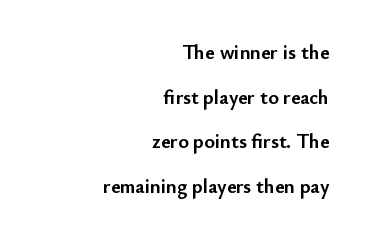
Line spacing here is loose. A dark, heavy texture on the line: the type is bold. The space directly below the letters is spotless. Compared with typical body copy, the letter spacing here is the same.
